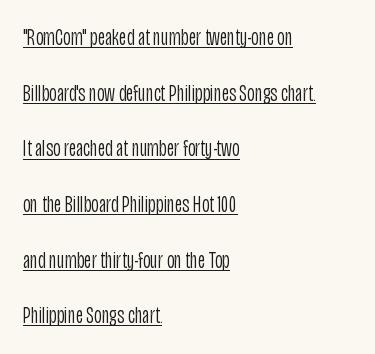
Caption: lettering with a line underneath. Stroke mass is kept to a normal reading level or below. Notice how the stems are strictly vertical — no italics here. Leading is clearly above the norm, producing a sparse column.
